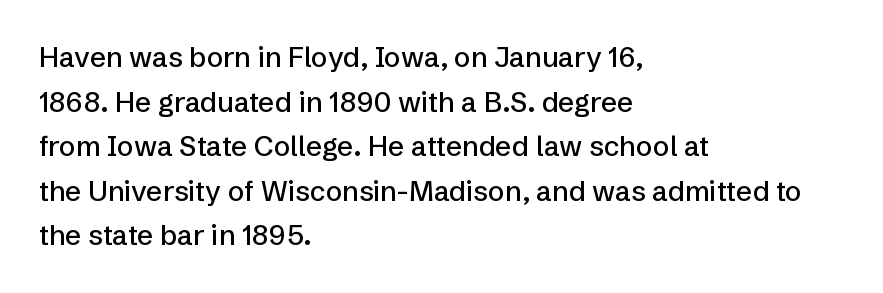
Q: Is the text italic (slanted)? A: No, it is upright.
Q: Is the typeface a serif or a sans-serif typeface? A: Sans-serif.
Q: Is the text underlined? A: No.
Q: How is the paragraph aligned? A: Left-aligned.
Q: Is the spacing between letters normal or unusually wide? A: Normal.
Q: Is the spacing between lines tight, normal or loose? A: Normal.
Q: Width (condensed, normal, or wide)? A: Normal.
Q: Stroke contrast? A: Low.
Q: x-height? A: Medium.
Q: Monospaced? A: No.
